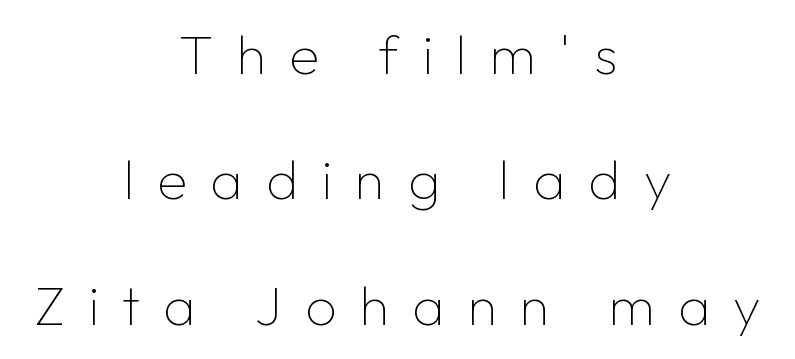
The image shows 55 px thin sans-serif type, upright; set centered, loose line spacing (2.28x), unusually wide letter spacing (+0.42 em), not underlined; low stroke contrast and a medium x-height.
